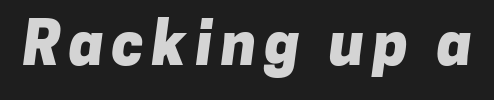
The image shows 60 px heavy sans-serif type; set not underlined; low stroke contrast and a medium x-height.
